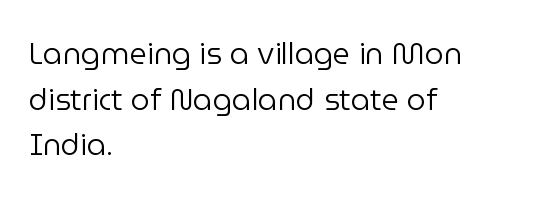
Character widths vary here, with narrow letters taking less room than wide ones. Check where the strokes stop: nothing finishes them off — pure sans. The type is set solid horizontally, with unmodified tracking. The font's upright variant was chosen for this text. Words float on clear page, feet unadorned.
